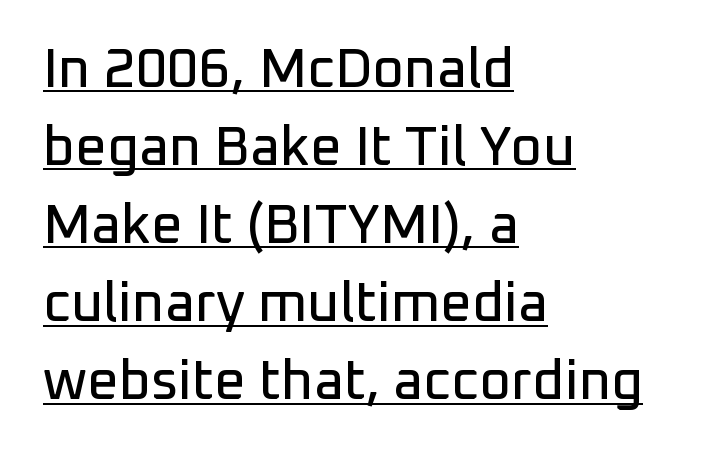
Q: Is the text italic (slanted)? A: No, it is upright.
Q: Is the typeface a serif or a sans-serif typeface? A: Sans-serif.
Q: Is the text underlined? A: Yes.
Q: How is the paragraph aligned? A: Left-aligned.
Q: Is the spacing between letters normal or unusually wide? A: Normal.
Q: Is the spacing between lines tight, normal or loose? A: Normal.
Q: Width (condensed, normal, or wide)? A: Normal.
Q: Stroke contrast? A: Low.
Q: x-height? A: Medium.
Q: Monospaced? A: No.
